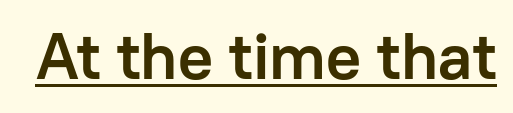
{"serif": "no", "italic": "no", "bold": "yes", "weight": "semibold", "width": "normal", "stroke_contrast": "low", "x_height": "medium", "monospaced": "no", "underline": "yes", "letter_spacing": "normal", "letter_spacing_em": 0.0, "glyph_px": 65}
